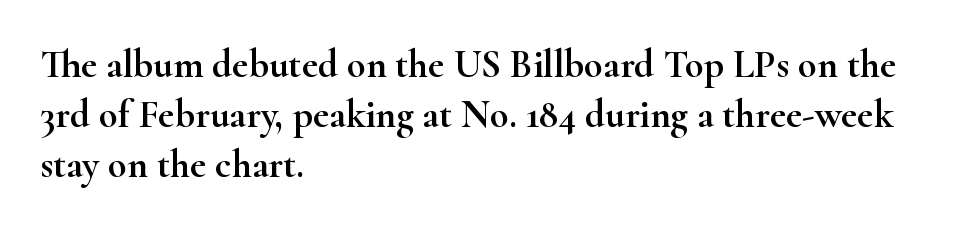
The image shows 39 px wide serif type, upright; set left-aligned, normal line spacing (1.28x), normal letter spacing, not underlined; high stroke contrast and a small x-height.
